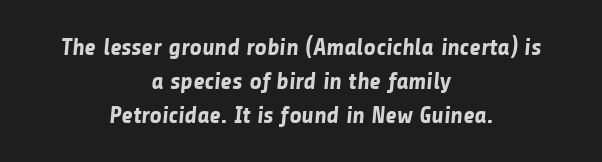
Q: Is the text bold? A: Yes.
Q: Is the text underlined? A: No.
Q: How is the paragraph aligned? A: Centered.
Q: Is the spacing between letters normal or unusually wide? A: Normal.
Q: Is the spacing between lines tight, normal or loose? A: Normal.
